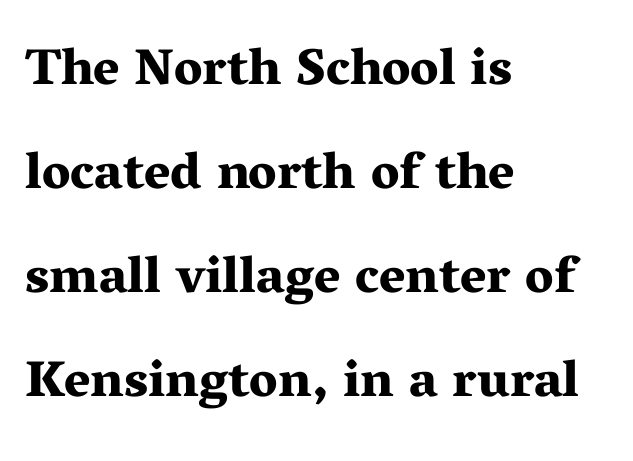
The image shows 51 px bold, wide serif type, upright; set left-aligned, loose line spacing (2.04x), normal letter spacing, not underlined; medium stroke contrast and a medium x-height.
